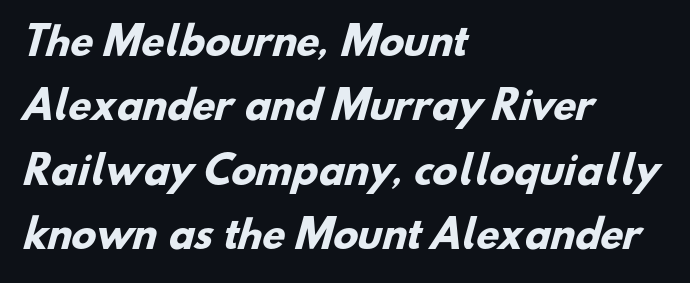
{"serif": "no", "bold": "yes", "weight": "heavy", "width": "normal", "stroke_contrast": "low", "x_height": "small", "monospaced": "no", "underline": "no", "align": "left", "line_spacing_ratio": 1.74, "letter_spacing": "normal", "letter_spacing_em": 0.0, "glyph_px": 37}
